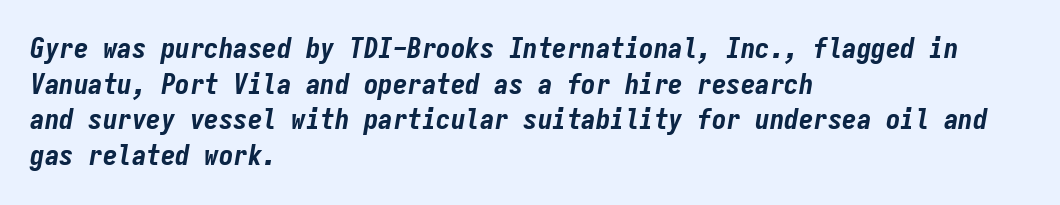
{"italic": "yes", "lean": "right", "slant_degrees": 9, "bold": "yes", "weight": "bold", "width": "condensed", "stroke_contrast": "low", "x_height": "medium", "monospaced": "yes", "underline": "no", "align": "left", "line_spacing_ratio": 1.23, "letter_spacing": "normal", "letter_spacing_em": 0.0, "glyph_px": 29}
